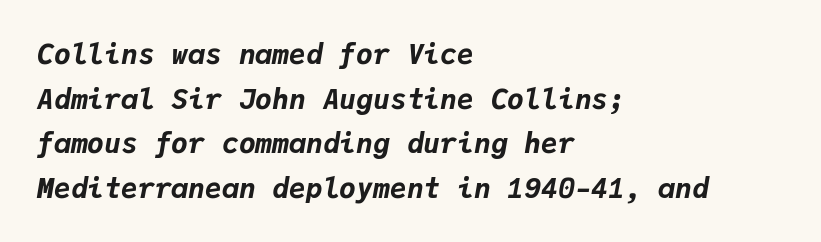
{"italic": "yes", "lean": "right", "slant_degrees": 9, "bold": "yes", "weight": "bold", "width": "normal", "stroke_contrast": "low", "x_height": "medium", "monospaced": "yes", "underline": "no", "align": "left", "line_spacing": "normal", "line_spacing_ratio": 1.59, "letter_spacing": "normal", "letter_spacing_em": 0.0, "glyph_px": 28}
